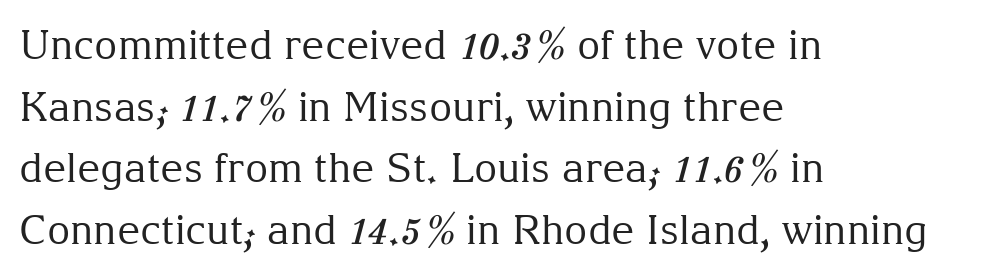
The image shows 40 px regular-weight serif type, upright; set left-aligned, normal line spacing (1.54x), normal letter spacing, not underlined; medium stroke contrast and a medium x-height.
